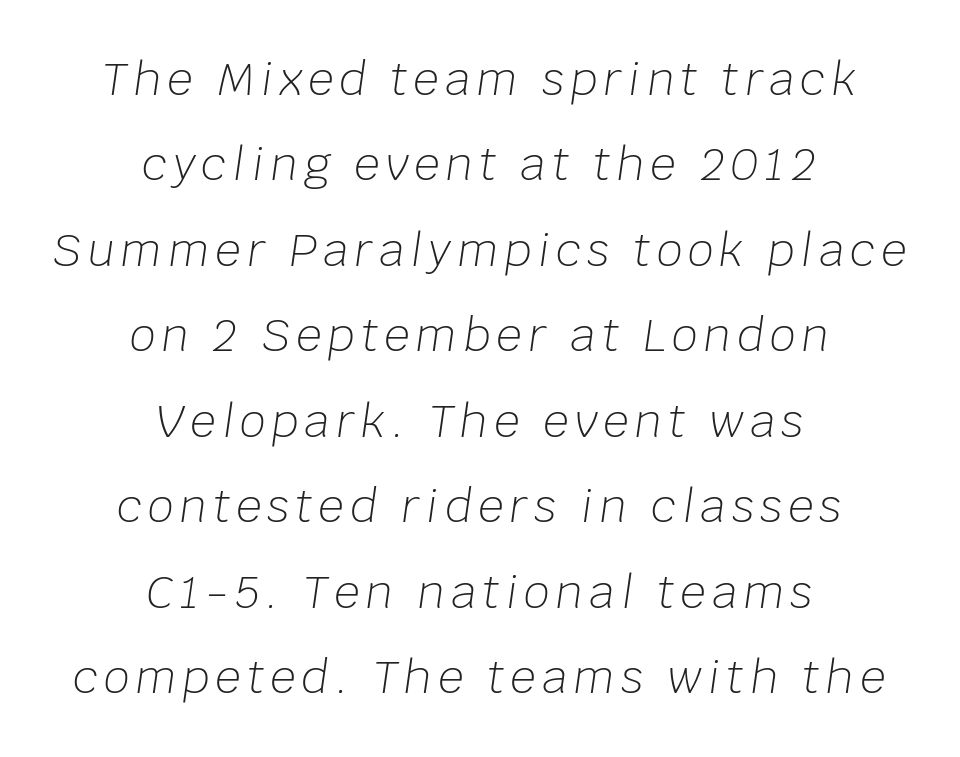
Q: Is the text bold? A: No.
Q: Is the text italic (slanted)? A: Yes, it leans right by about 8 degrees.
Q: Is the text underlined? A: No.
Q: How is the paragraph aligned? A: Centered.
Q: Is the spacing between lines tight, normal or loose? A: Loose.
Q: Width (condensed, normal, or wide)? A: Normal.
Q: Stroke contrast? A: Low.
Q: x-height? A: Large.
Q: Monospaced? A: No.
